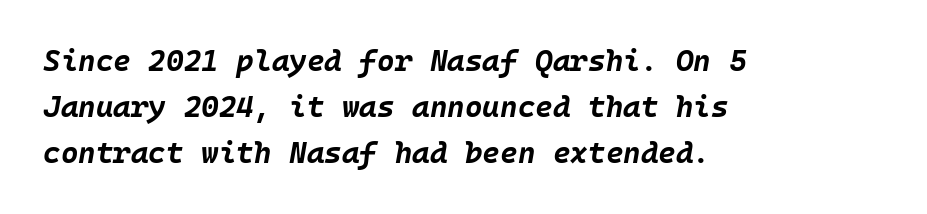
The image shows 30 px bold type, italic (leaning right); set left-aligned, normal line spacing (1.53x), normal letter spacing, not underlined; low stroke contrast and a large x-height.
